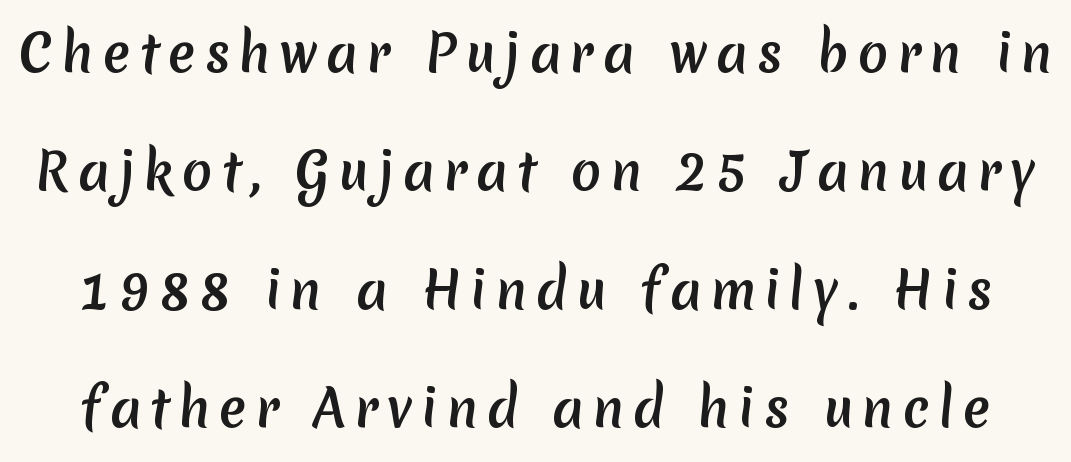
Q: Is the typeface a serif or a sans-serif typeface? A: Sans-serif.
Q: Is the text underlined? A: No.
Q: Is the spacing between lines tight, normal or loose? A: Loose.
Q: Width (condensed, normal, or wide)? A: Normal.
Q: Stroke contrast? A: Medium.
Q: x-height? A: Medium.
Q: Monospaced? A: No.
